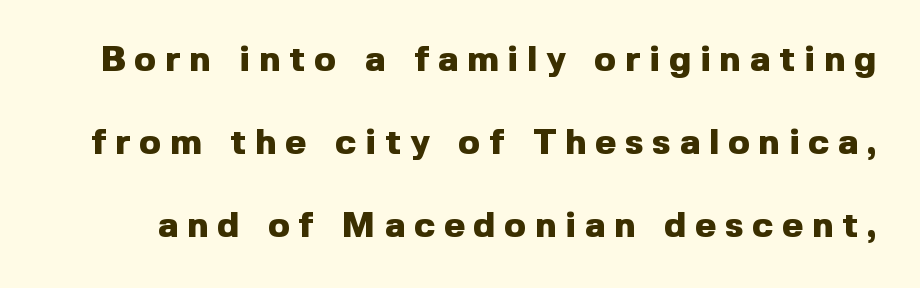
Q: Is the text bold? A: Yes.
Q: Is the text italic (slanted)? A: No, it is upright.
Q: Is the typeface a serif or a sans-serif typeface? A: Sans-serif.
Q: Is the text underlined? A: No.
Q: Is the spacing between letters normal or unusually wide? A: Unusually wide.
Q: Is the spacing between lines tight, normal or loose? A: Loose.
Q: Width (condensed, normal, or wide)? A: Normal.
Q: x-height? A: Medium.
Q: Monospaced? A: No.
